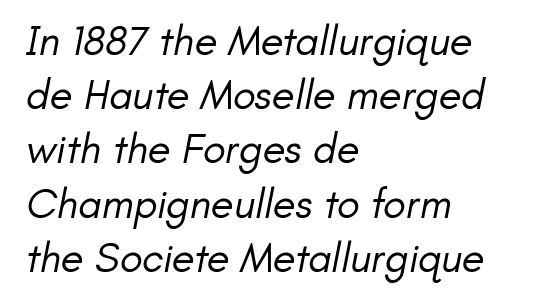
Weight: in the light-to-regular range. Characters follow at the spacing the type designer built in. This rendering features lettering with no underline. Which margin do the lines hug? The left one — the right edge is uneven. Notice how descenders clear the ascenders below comfortably — that's standard leading.
